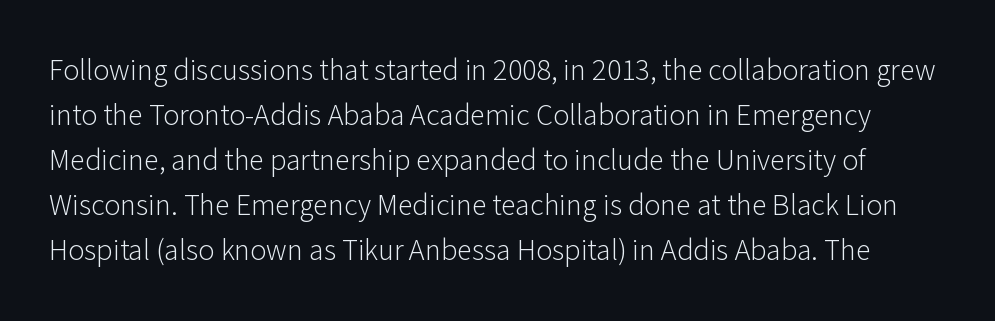
Q: Is the text bold? A: No.
Q: Is the text italic (slanted)? A: No, it is upright.
Q: Is the typeface a serif or a sans-serif typeface? A: Sans-serif.
Q: Is the text underlined? A: No.
Q: Is the spacing between letters normal or unusually wide? A: Normal.
Q: Is the spacing between lines tight, normal or loose? A: Normal.
Q: Width (condensed, normal, or wide)? A: Normal.
Q: Stroke contrast? A: Low.
Q: x-height? A: Medium.
Q: Monospaced? A: No.
